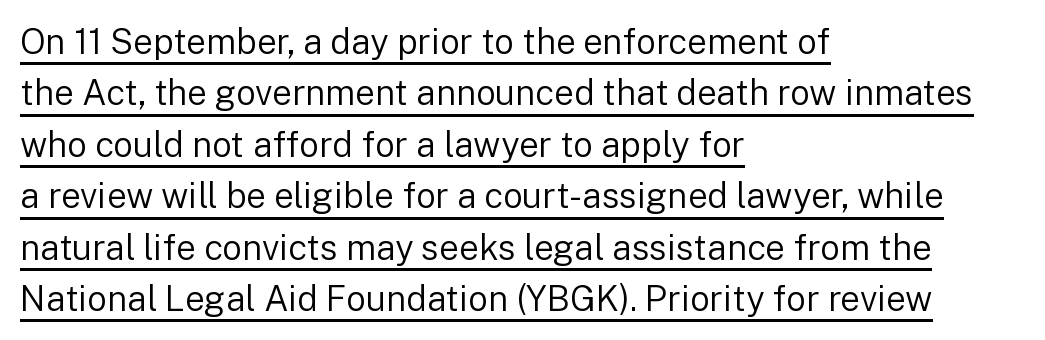
{"serif": "no", "italic": "no", "bold": "no", "weight": "regular", "width": "normal", "stroke_contrast": "low", "x_height": "medium", "monospaced": "no", "underline": "yes", "align": "left", "line_spacing": "normal", "line_spacing_ratio": 1.47, "letter_spacing": "normal", "letter_spacing_em": 0.0, "glyph_px": 35}
